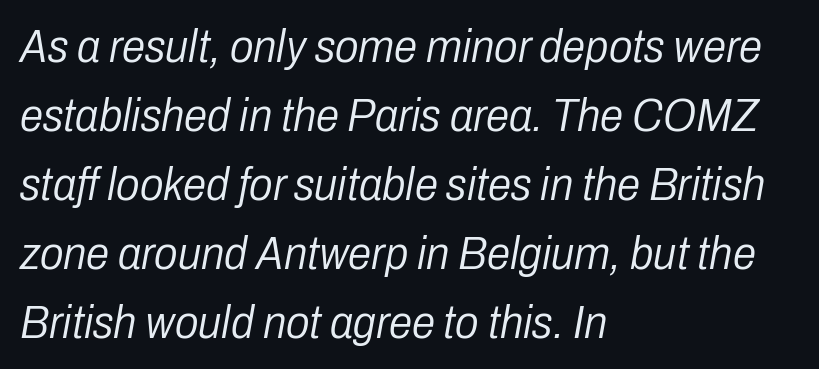
Q: Is the text bold? A: No.
Q: Is the text italic (slanted)? A: Yes, it leans right by about 10 degrees.
Q: Is the text underlined? A: No.
Q: How is the paragraph aligned? A: Left-aligned.
Q: Is the spacing between letters normal or unusually wide? A: Normal.
Q: Is the spacing between lines tight, normal or loose? A: Normal.
Q: Width (condensed, normal, or wide)? A: Condensed.
Q: Stroke contrast? A: Low.
Q: x-height? A: Medium.
Q: Monospaced? A: No.
